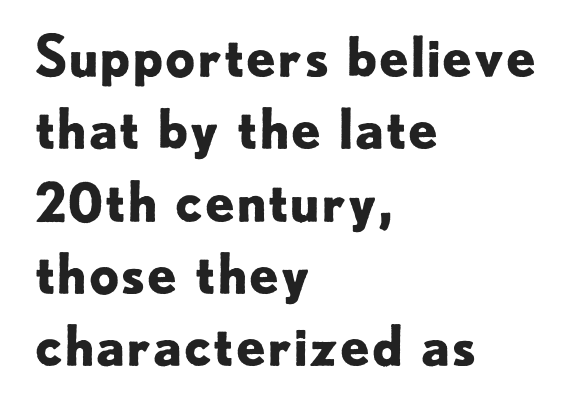
The image shows 54 px bold sans-serif type, upright; set left-aligned, normal line spacing (1.34x), normal letter spacing, not underlined; low stroke contrast and a small x-height.
